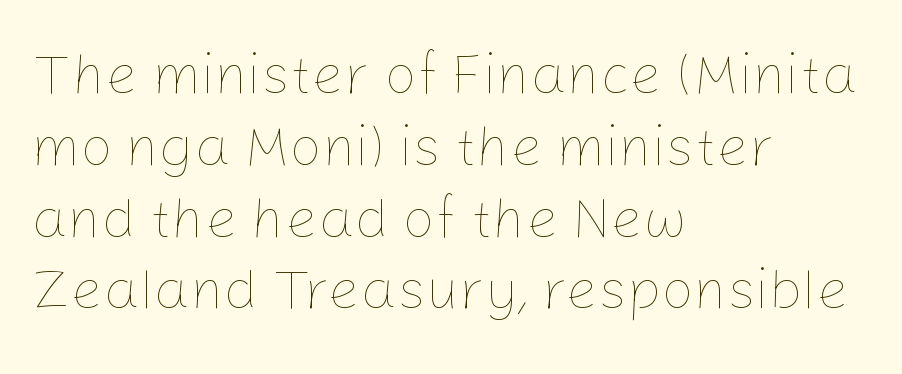
{"italic": "no", "bold": "no", "weight": "thin", "width": "normal", "stroke_contrast": "low", "x_height": "medium", "monospaced": "no", "underline": "no", "align": "left", "line_spacing": "normal", "line_spacing_ratio": 1.26, "letter_spacing": "normal", "letter_spacing_em": 0.0, "glyph_px": 57}
